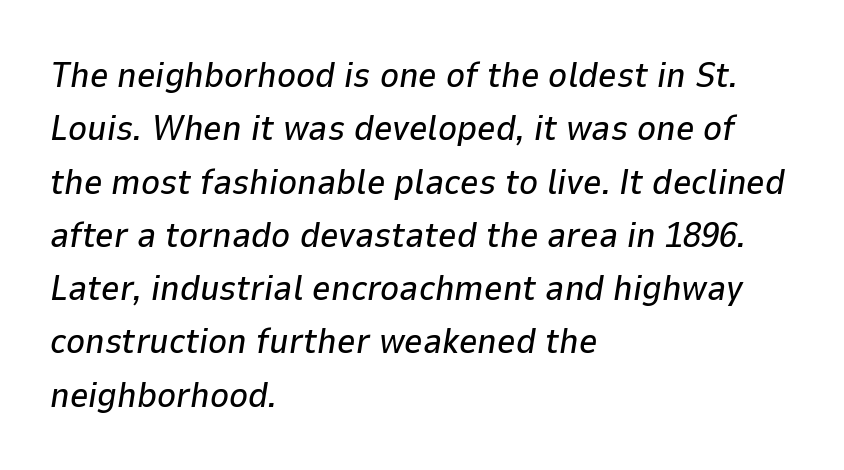
A normal amount of white space separates one row of letters from the next. Teacher's note: observe the even left margin — that is flush-left alignment. Descenders are the only things crossing below the line. The line texture is even and compact thanks to regular tracking.
